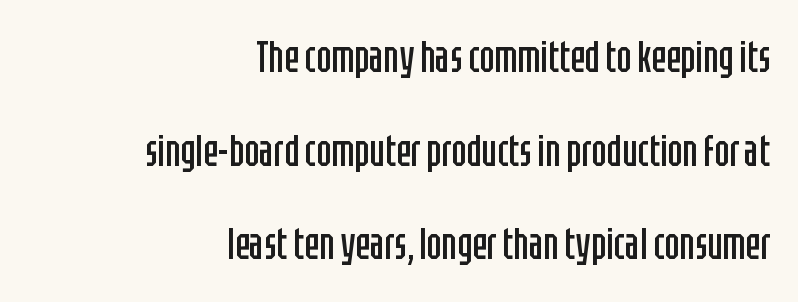
Summary of weight: not heavy and not bold. The foot of each line stays bare and open. Line ends are locked; line starts wander. The gaps between neighbouring characters are ordinary and unremarkable.
